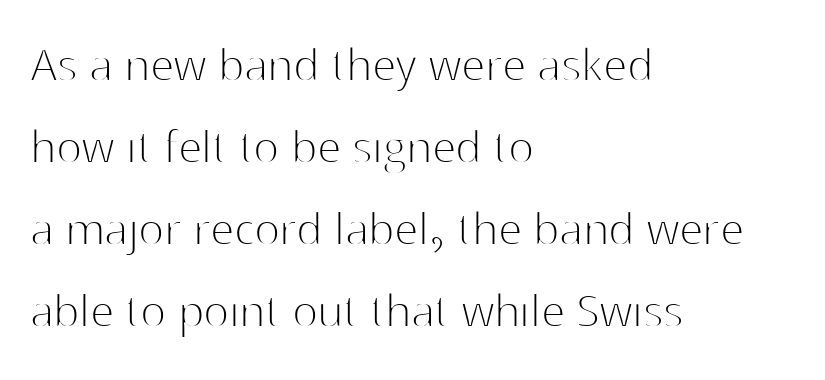
{"serif": "no", "italic": "no", "bold": "no", "weight": "thin", "width": "normal", "stroke_contrast": "high", "x_height": "medium", "monospaced": "no", "underline": "no", "align": "left", "line_spacing": "normal", "line_spacing_ratio": 1.52, "letter_spacing": "normal", "letter_spacing_em": 0.0, "glyph_px": 54}
